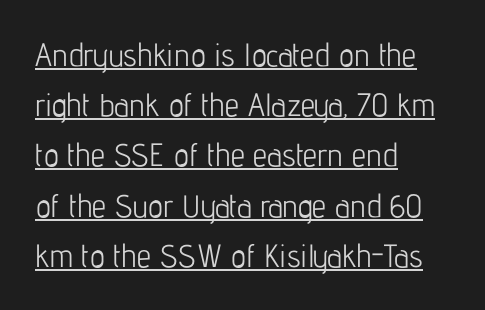
{"serif": "no", "italic": "no", "bold": "no", "weight": "light", "width": "condensed", "stroke_contrast": "low", "x_height": "medium", "monospaced": "no", "underline": "yes", "align": "left", "line_spacing": "normal", "line_spacing_ratio": 1.57, "letter_spacing": "normal", "letter_spacing_em": 0.0, "glyph_px": 32}
